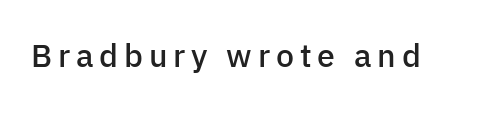
The image shows 32 px semibold sans-serif type, upright; set not underlined; low stroke contrast and a medium x-height.
